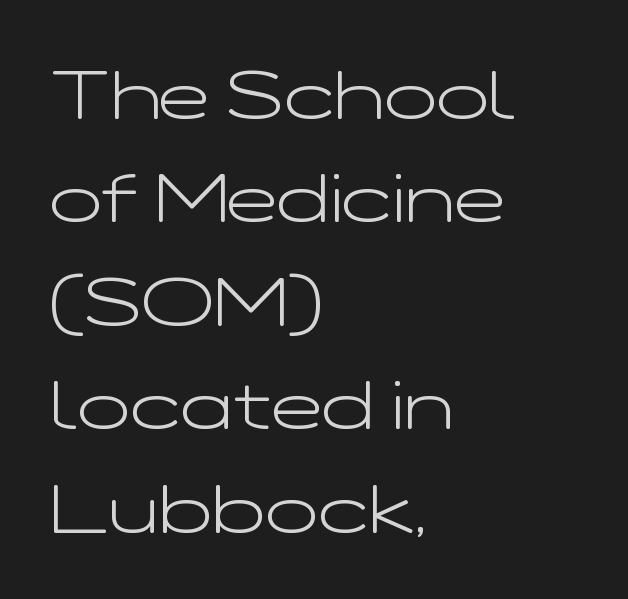
Q: Is the text bold? A: No.
Q: Is the text italic (slanted)? A: No, it is upright.
Q: Is the typeface a serif or a sans-serif typeface? A: Sans-serif.
Q: Is the text underlined? A: No.
Q: How is the paragraph aligned? A: Left-aligned.
Q: Is the spacing between letters normal or unusually wide? A: Normal.
Q: Is the spacing between lines tight, normal or loose? A: Normal.
Q: Width (condensed, normal, or wide)? A: Wide.
Q: Stroke contrast? A: Low.
Q: x-height? A: Medium.
Q: Monospaced? A: No.
